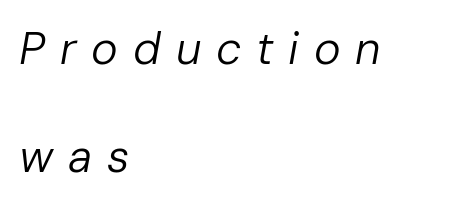
Q: Is the text bold? A: No.
Q: Is the text italic (slanted)? A: Yes, it leans right by about 10 degrees.
Q: Is the text underlined? A: No.
Q: How is the paragraph aligned? A: Left-aligned.
Q: Is the spacing between letters normal or unusually wide? A: Unusually wide.
Q: Is the spacing between lines tight, normal or loose? A: Loose.
Q: Width (condensed, normal, or wide)? A: Normal.
Q: Stroke contrast? A: Low.
Q: x-height? A: Medium.
Q: Monospaced? A: No.
